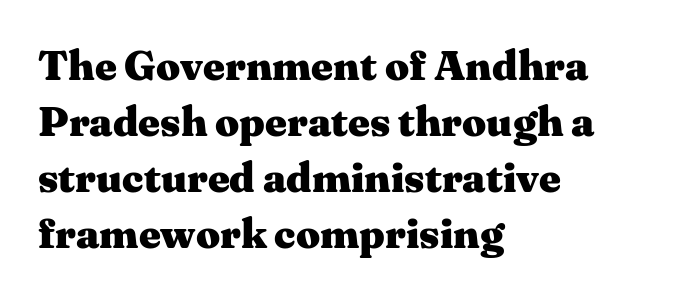
{"serif": "yes", "italic": "no", "bold": "yes", "weight": "heavy", "width": "wide", "stroke_contrast": "medium", "x_height": "medium", "monospaced": "no", "underline": "no", "align": "left", "line_spacing": "normal", "line_spacing_ratio": 1.33, "letter_spacing": "normal", "letter_spacing_em": 0.0, "glyph_px": 42}
